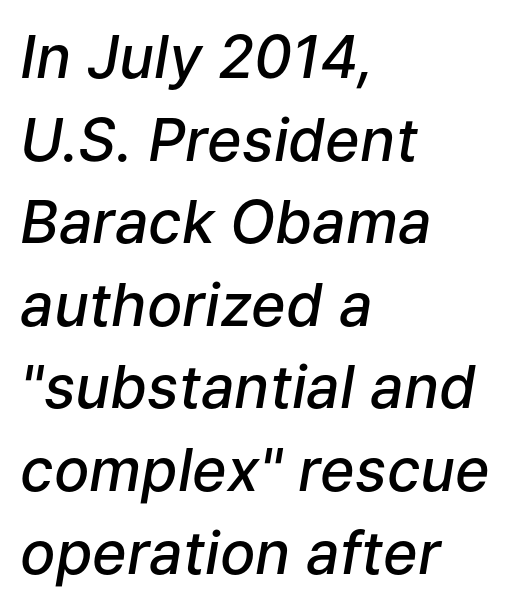
Unmarked baselines from the first word to the last. The passage shown is typed in a proportional face where columns would drift. Rows of type keep a routine distance in the vertical direction. A typesetter would mark this as italic.
